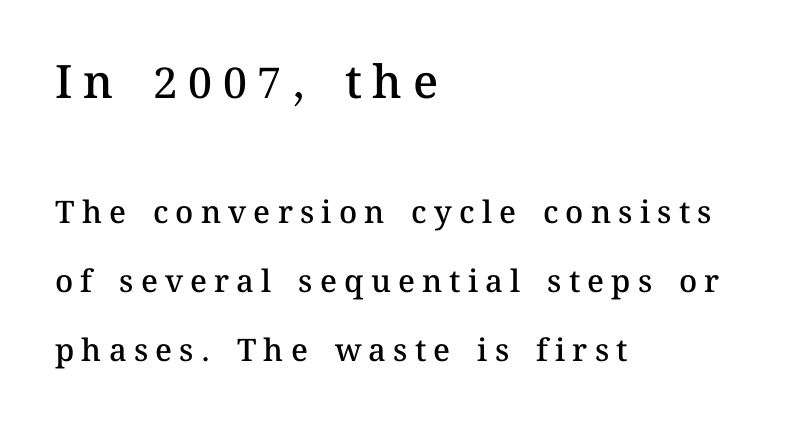
Baseline-to-baseline distance is far greater than the letter height. How heavy is the stroke? Medium-heavy — a semibold, shy of bold. Type size steps down from the first block to the second. Teacher's note: observe the even left margin — that is flush-left alignment. You could not count columns in this text — the font is proportionally spaced. You can tell it's not italic because the verticals are truly vertical.
